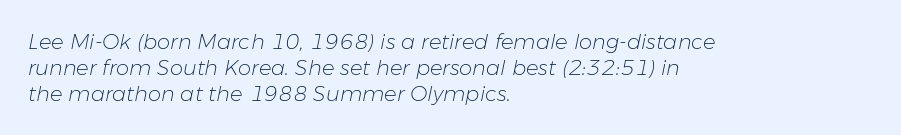
Q: Is the text bold? A: No.
Q: Is the text italic (slanted)? A: Yes, it leans right by about 11 degrees.
Q: Is the text underlined? A: No.
Q: How is the paragraph aligned? A: Left-aligned.
Q: Is the spacing between letters normal or unusually wide? A: Normal.
